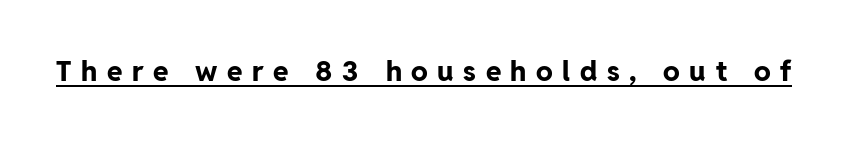
The passage shown is typed in a proportional face where columns would drift. These lines have a slow, spaced-out rhythm from letter to letter. A continuous stroke trails under the words, as in a hyperlink. Does the lettering tilt? It doesn't — this is upright.
